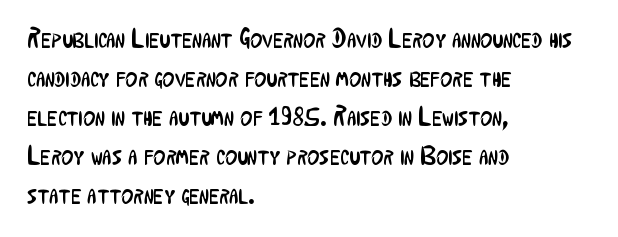
{"italic": "no", "bold": "no", "underline": "no", "align": "left", "line_spacing": "normal", "line_spacing_ratio": 1.5, "letter_spacing": "normal", "letter_spacing_em": 0.0, "glyph_px": 26}
